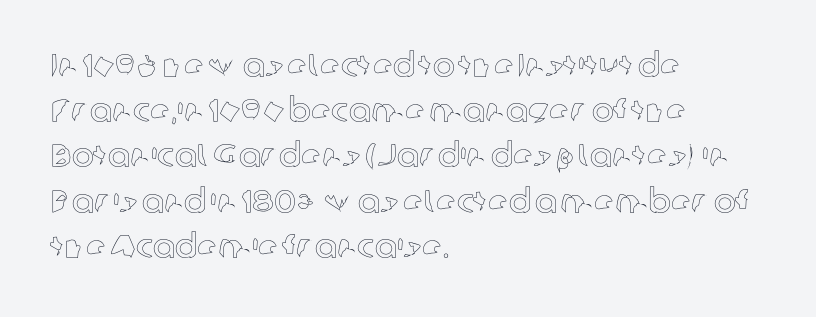
The image shows 33 px text type, upright; set left-aligned, normal line spacing (1.37x), normal letter spacing, not underlined; a medium x-height.
